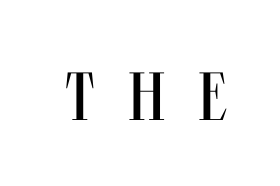
{"serif": "no", "italic": "no", "bold": "no", "weight": "regular", "width": "condensed", "stroke_contrast": "medium", "x_height": "large", "monospaced": "no", "underline": "no", "letter_spacing": "wide", "letter_spacing_em": 0.49, "glyph_px": 68}
